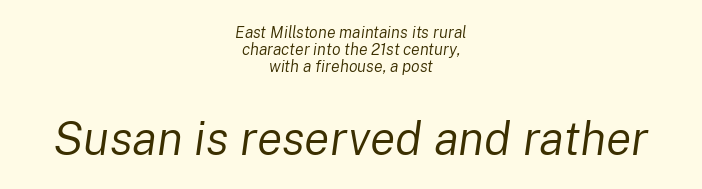
{"italic": "yes", "lean": "right", "slant_degrees": 8, "bold": "no", "weight": "regular", "width": "normal", "stroke_contrast": "low", "x_height": "medium", "monospaced": "no", "underline": "no", "align": "center", "line_spacing": "tight", "line_spacing_ratio": 1.06, "letter_spacing": "normal", "letter_spacing_em": 0.0, "larger_block": "second", "size_ratio": 2.94, "glyph_px": 47}
